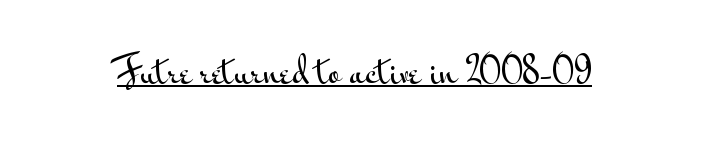
This rendering leaves character spacing at its baseline value. This rendering employs a face without finishing strokes, i.e., a sans-serif. This sample has the flowing, uneven cadence of proportional lettering.
